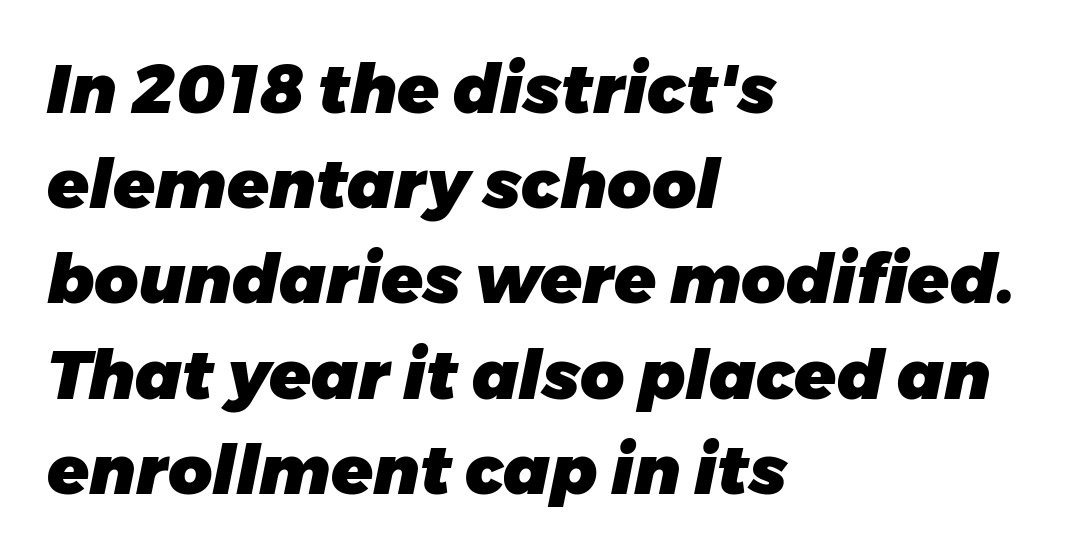
Q: Is the text bold? A: Yes.
Q: Is the text italic (slanted)? A: Yes, it leans right by about 11 degrees.
Q: Is the text underlined? A: No.
Q: How is the paragraph aligned? A: Left-aligned.
Q: Is the spacing between letters normal or unusually wide? A: Normal.
Q: Is the spacing between lines tight, normal or loose? A: Normal.
Q: Width (condensed, normal, or wide)? A: Normal.
Q: Stroke contrast? A: Low.
Q: x-height? A: Medium.
Q: Monospaced? A: No.
